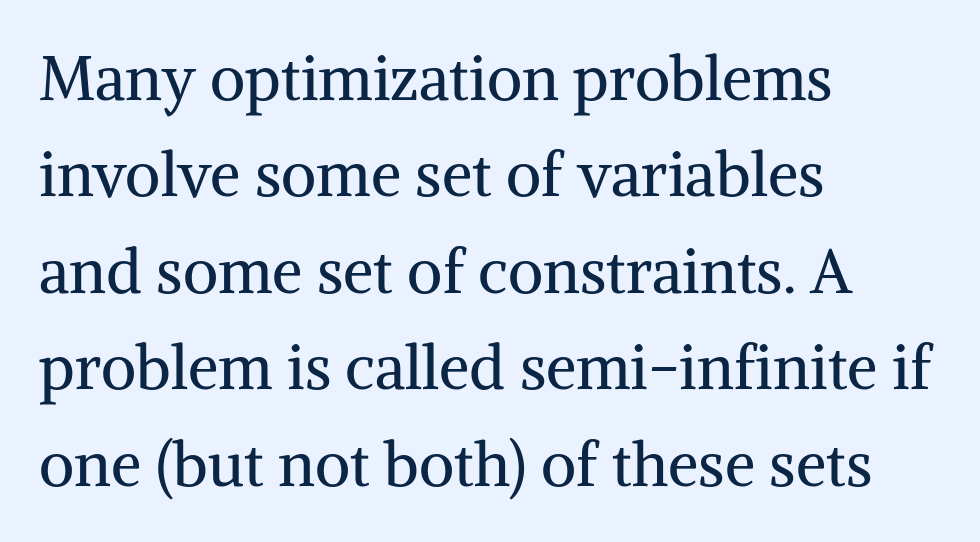
The image shows 61 px regular-weight serif type, upright; set left-aligned, normal line spacing (1.58x), normal letter spacing, not underlined; medium stroke contrast and a medium x-height.
